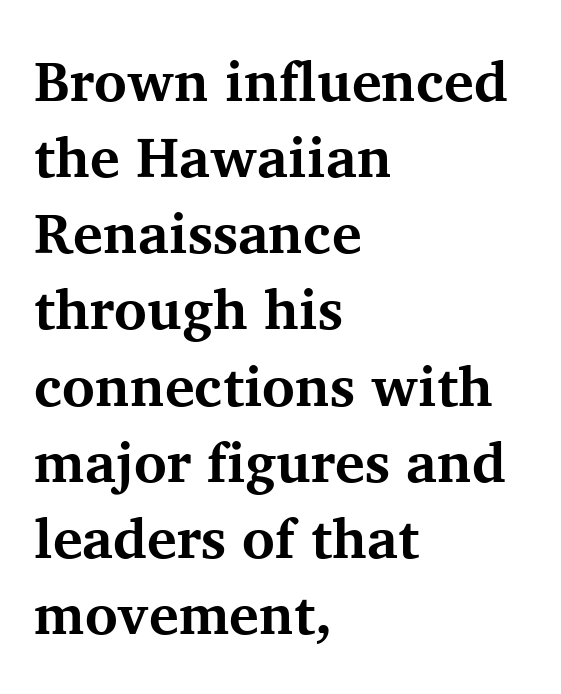
{"serif": "yes", "italic": "no", "bold": "yes", "weight": "bold", "width": "normal", "stroke_contrast": "medium", "x_height": "medium", "monospaced": "no", "underline": "no", "align": "left", "line_spacing": "normal", "line_spacing_ratio": 1.36, "letter_spacing": "normal", "letter_spacing_em": 0.0, "glyph_px": 56}
